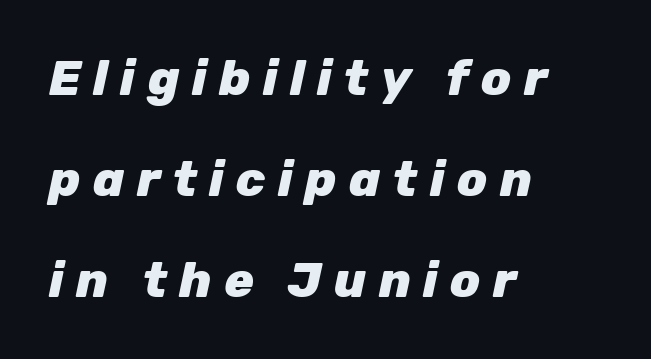
Q: Is the text bold? A: Yes.
Q: Is the text italic (slanted)? A: Yes, it leans right by about 12 degrees.
Q: Is the text underlined? A: No.
Q: How is the paragraph aligned? A: Left-aligned.
Q: Is the spacing between letters normal or unusually wide? A: Unusually wide.
Q: Is the spacing between lines tight, normal or loose? A: Loose.
Q: Width (condensed, normal, or wide)? A: Normal.
Q: Stroke contrast? A: Low.
Q: x-height? A: Medium.
Q: Monospaced? A: No.
